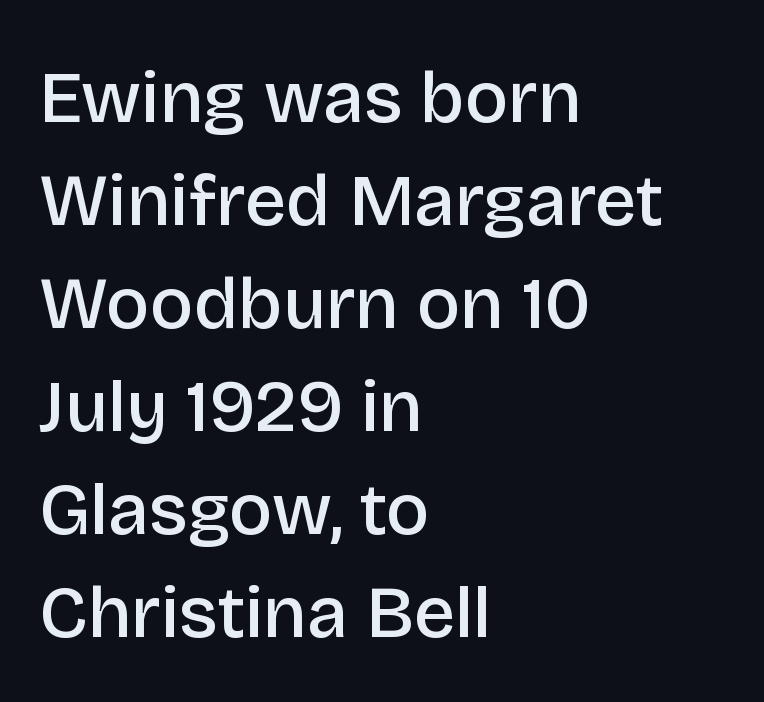
The strip under each line holds only bare page. Line starts are locked; line ends wander. Do the characters align in a grid? No, the font is proportional. Moderately thickened strokes mark this as semibold type. No extra tracking has been applied to these lines. Is there much room between lines? A standard amount, neither cramped nor airy.
